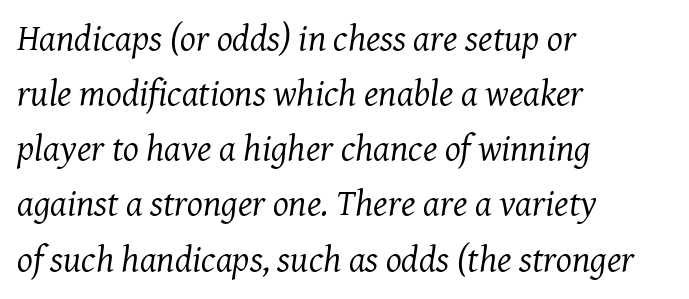
The image shows 37 px regular-weight serif type, italic (leaning right); set left-aligned, normal line spacing (1.49x), normal letter spacing, not underlined; medium stroke contrast and a medium x-height.
